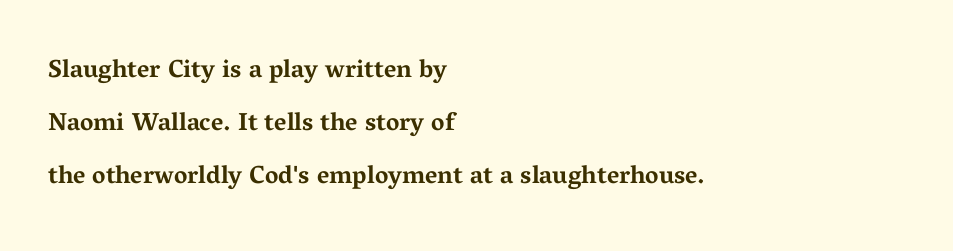
Q: Is the text bold? A: Yes.
Q: Is the text italic (slanted)? A: No, it is upright.
Q: Is the text underlined? A: No.
Q: How is the paragraph aligned? A: Left-aligned.
Q: Is the spacing between letters normal or unusually wide? A: Normal.
Q: Is the spacing between lines tight, normal or loose? A: Loose.
